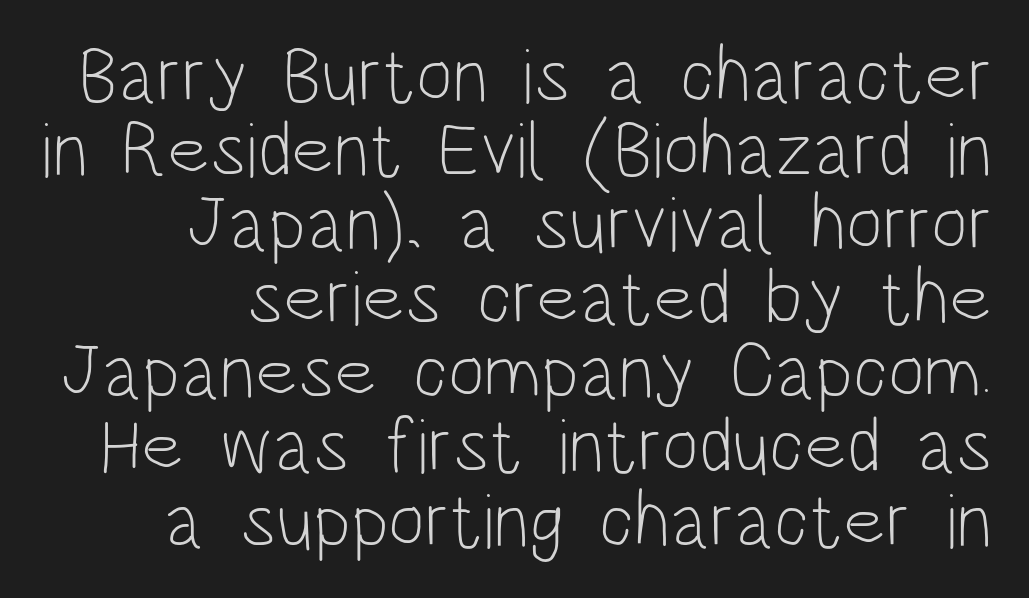
{"serif": "no", "italic": "no", "bold": "no", "weight": "light", "width": "condensed", "stroke_contrast": "low", "x_height": "large", "monospaced": "no", "underline": "no", "align": "right", "line_spacing": "tight", "line_spacing_ratio": 0.95, "letter_spacing": "normal", "letter_spacing_em": 0.0, "glyph_px": 78}
